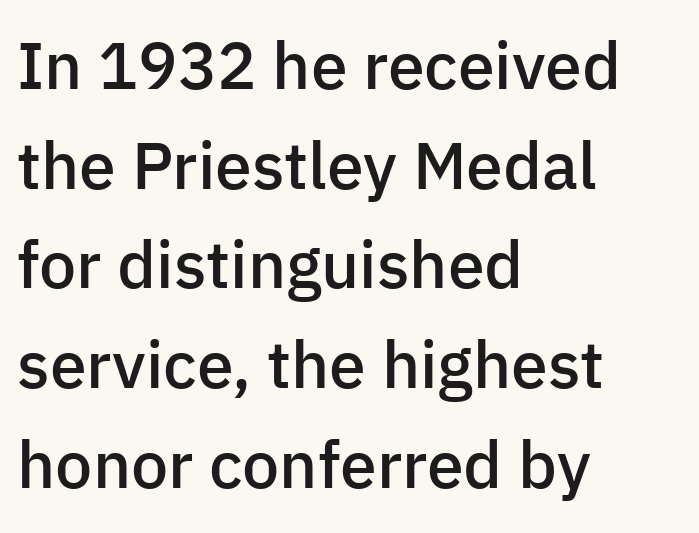
Q: Is the text bold? A: Semi-bold.
Q: Is the text italic (slanted)? A: No, it is upright.
Q: Is the typeface a serif or a sans-serif typeface? A: Sans-serif.
Q: Is the text underlined? A: No.
Q: How is the paragraph aligned? A: Left-aligned.
Q: Is the spacing between letters normal or unusually wide? A: Normal.
Q: Is the spacing between lines tight, normal or loose? A: Normal.
Q: Width (condensed, normal, or wide)? A: Normal.
Q: Stroke contrast? A: Low.
Q: x-height? A: Medium.
Q: Monospaced? A: No.
